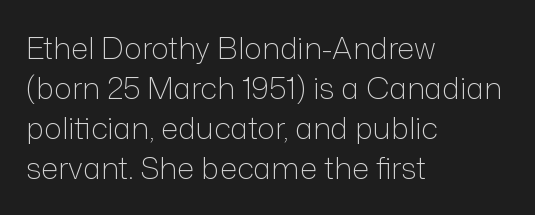
The image shows 30 px light sans-serif type, upright; set left-aligned, normal line spacing (1.33x), normal letter spacing, not underlined; low stroke contrast and a medium x-height.
